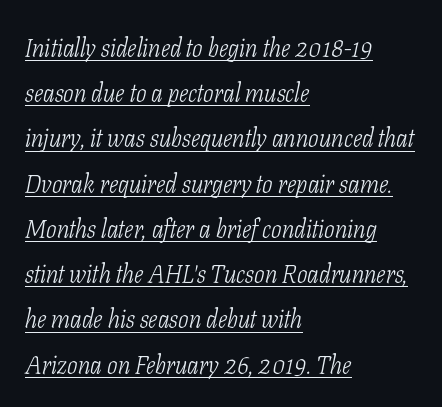
The image shows 25 px text type, italic (leaning right); set left-aligned, line spacing 1.81x, normal letter spacing, underlined.
